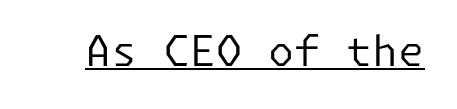
{"serif": "no", "italic": "no", "bold": "no", "weight": "regular", "width": "normal", "stroke_contrast": "low", "x_height": "medium", "underline": "yes", "letter_spacing": "normal", "letter_spacing_em": 0.0, "glyph_px": 42}
